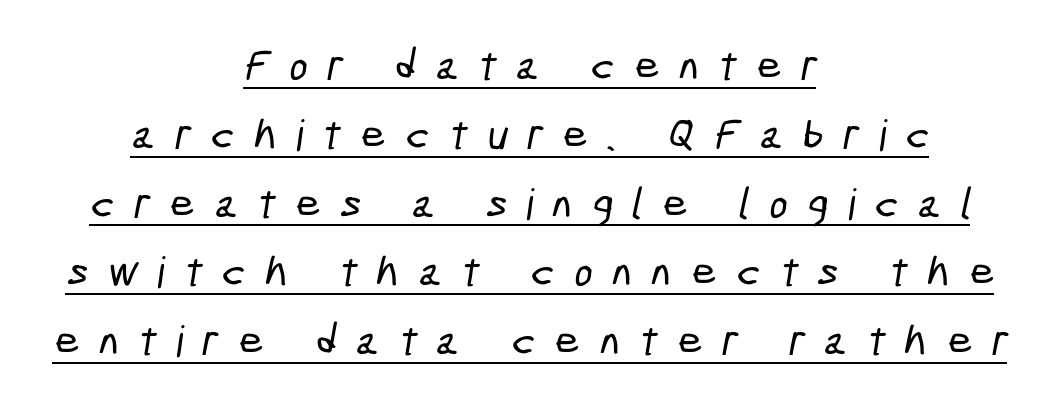
Q: Is the typeface a serif or a sans-serif typeface? A: Sans-serif.
Q: Is the text underlined? A: Yes.
Q: How is the paragraph aligned? A: Centered.
Q: Is the spacing between letters normal or unusually wide? A: Unusually wide.
Q: Is the spacing between lines tight, normal or loose? A: Normal.
Q: Width (condensed, normal, or wide)? A: Condensed.
Q: Stroke contrast? A: Low.
Q: x-height? A: Medium.
Q: Monospaced? A: No.
